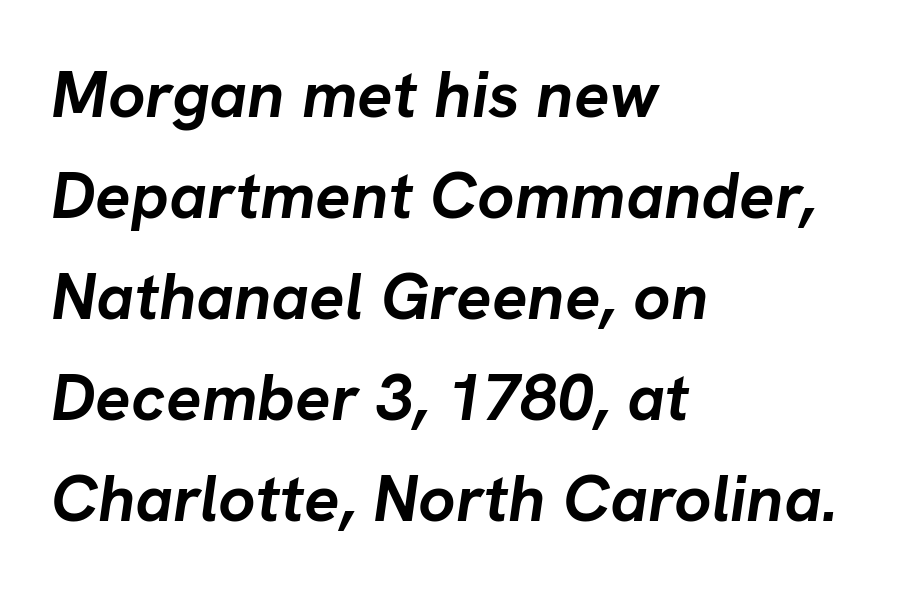
{"italic": "yes", "lean": "right", "slant_degrees": 8, "bold": "yes", "weight": "semibold", "width": "normal", "stroke_contrast": "low", "x_height": "medium", "monospaced": "no", "underline": "no", "align": "left", "line_spacing": "normal", "line_spacing_ratio": 1.53, "letter_spacing": "normal", "letter_spacing_em": 0.0, "glyph_px": 66}
